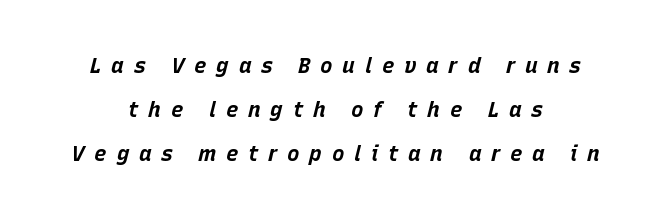
Q: Is the text bold? A: Yes.
Q: Is the text italic (slanted)? A: Yes, it leans right by about 15 degrees.
Q: Is the text underlined? A: No.
Q: How is the paragraph aligned? A: Centered.
Q: Is the spacing between letters normal or unusually wide? A: Unusually wide.
Q: Is the spacing between lines tight, normal or loose? A: Loose.
